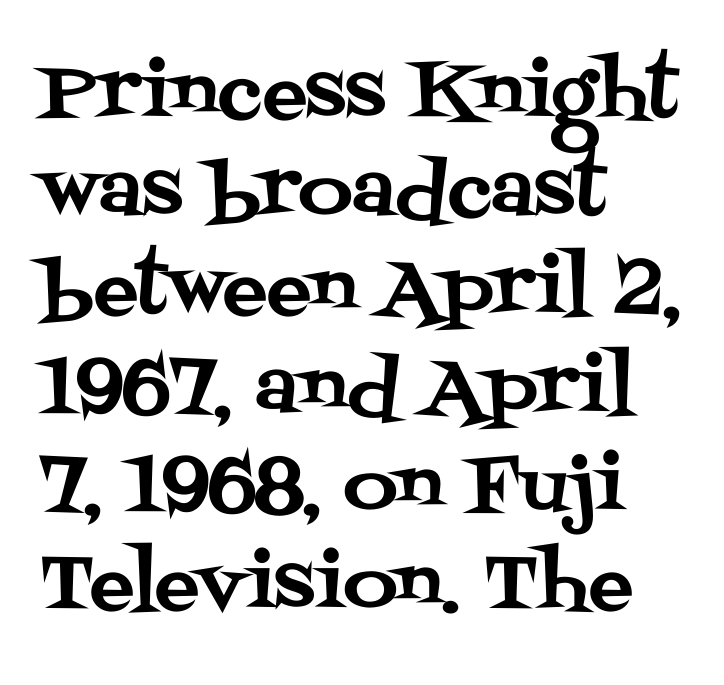
Q: Is the text italic (slanted)? A: No, it is upright.
Q: Is the typeface a serif or a sans-serif typeface? A: Serif.
Q: Is the text underlined? A: No.
Q: How is the paragraph aligned? A: Left-aligned.
Q: Is the spacing between letters normal or unusually wide? A: Normal.
Q: Is the spacing between lines tight, normal or loose? A: Normal.
Q: Width (condensed, normal, or wide)? A: Normal.
Q: Stroke contrast? A: Medium.
Q: x-height? A: Large.
Q: Monospaced? A: No.
